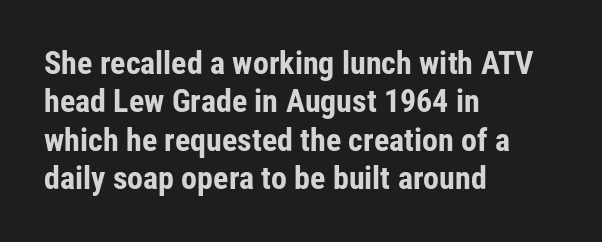
The rendering uses natural spacing where letterforms have individual widths. Rule under the text: the space is simply empty. The tracking reads as untouched default to a designer's eye. Nope, no serifs anywhere on these letters. The lines are quadded left.
